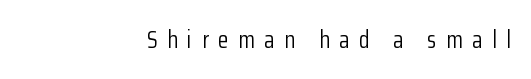
{"italic": "no", "bold": "no", "underline": "no", "align": "right", "letter_spacing": "wide", "letter_spacing_em": 0.4, "glyph_px": 24}
